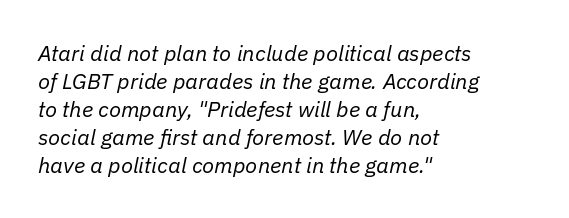
Q: Is the text bold? A: No.
Q: Is the text italic (slanted)? A: Yes, it leans right by about 11 degrees.
Q: Is the text underlined? A: No.
Q: How is the paragraph aligned? A: Left-aligned.
Q: Is the spacing between letters normal or unusually wide? A: Normal.
Q: Is the spacing between lines tight, normal or loose? A: Normal.
